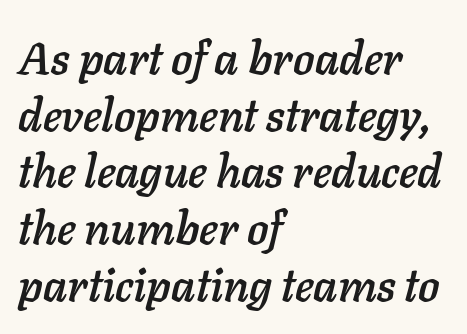
{"italic": "yes", "lean": "right", "slant_degrees": 11, "width": "normal", "stroke_contrast": "low", "x_height": "medium", "monospaced": "no", "underline": "no", "align": "left", "line_spacing": "normal", "line_spacing_ratio": 1.26, "letter_spacing": "normal", "letter_spacing_em": 0.0, "glyph_px": 45}
